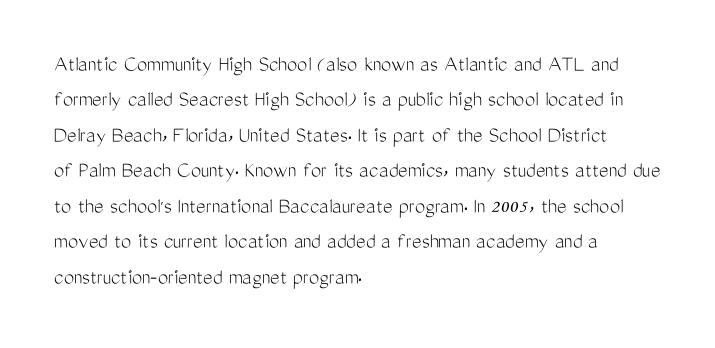
{"italic": "no", "bold": "no", "underline": "no", "align": "left", "line_spacing": "normal", "line_spacing_ratio": 1.54, "letter_spacing": "normal", "letter_spacing_em": 0.0, "glyph_px": 23}
